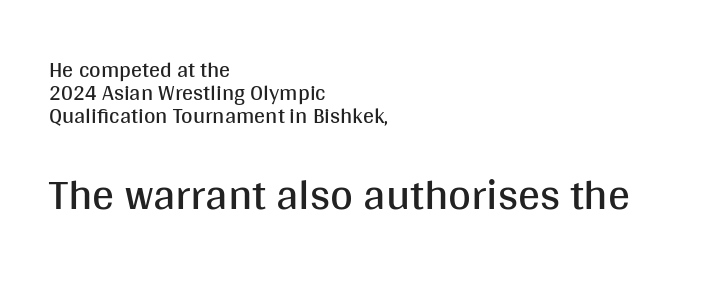
The image shows 44 px regular-weight sans-serif type, upright; set left-aligned, tight line spacing (1.05x), normal letter spacing, not underlined; the second (bottom) block is 2.0x larger; medium stroke contrast and a large x-height.
